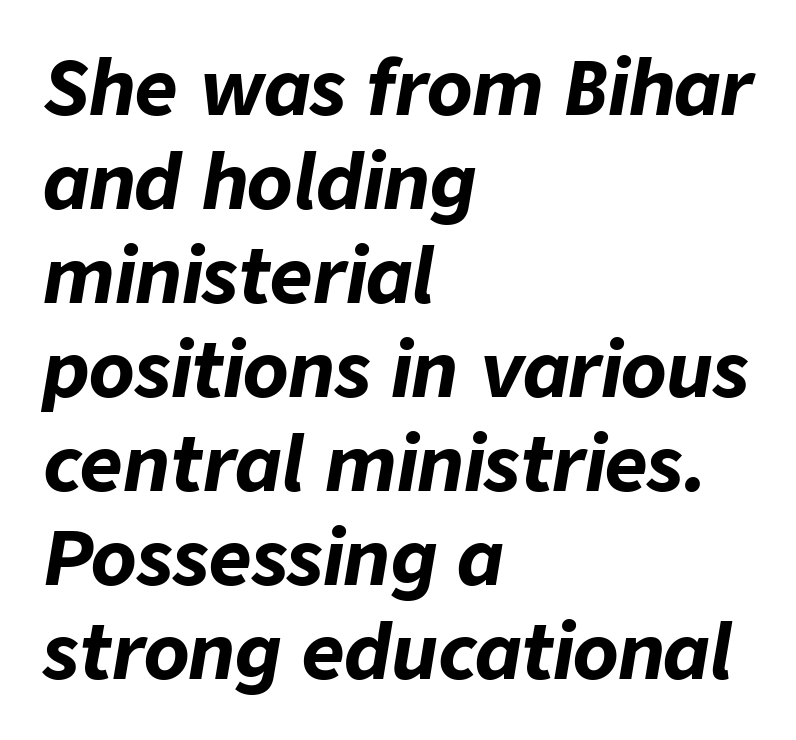
{"italic": "yes", "lean": "right", "slant_degrees": 9, "bold": "yes", "weight": "bold", "width": "normal", "stroke_contrast": "low", "x_height": "medium", "monospaced": "no", "underline": "no", "align": "left", "line_spacing": "normal", "line_spacing_ratio": 1.27, "letter_spacing": "normal", "letter_spacing_em": 0.0, "glyph_px": 74}
